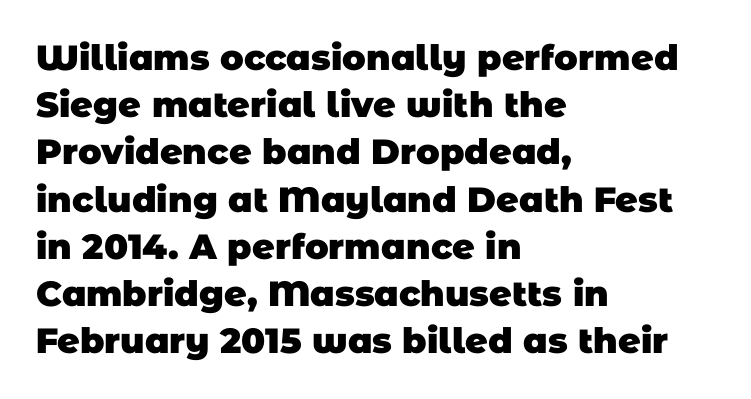
Q: Is the text bold? A: Yes.
Q: Is the typeface a serif or a sans-serif typeface? A: Sans-serif.
Q: Is the text underlined? A: No.
Q: How is the paragraph aligned? A: Left-aligned.
Q: Is the spacing between letters normal or unusually wide? A: Normal.
Q: Is the spacing between lines tight, normal or loose? A: Normal.
Q: Width (condensed, normal, or wide)? A: Normal.
Q: Stroke contrast? A: Low.
Q: x-height? A: Large.
Q: Monospaced? A: No.
